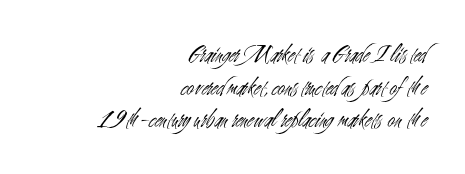
Q: Is the text bold? A: No.
Q: Is the text italic (slanted)? A: Yes.
Q: Is the text underlined? A: No.
Q: How is the paragraph aligned? A: Right-aligned.
Q: Is the spacing between letters normal or unusually wide? A: Normal.
Q: Is the spacing between lines tight, normal or loose? A: Normal.
